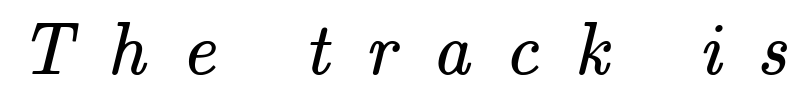
The strokes carry an ordinary text weight at most. Loose tracking; the words dissolve into strings of separated letters. The foot of each line stays bare and open. Look at the bottom of the vertical strokes: they flare into serifs here. Note the varied advance widths — an 'i' is clearly narrower than an 'm'.
